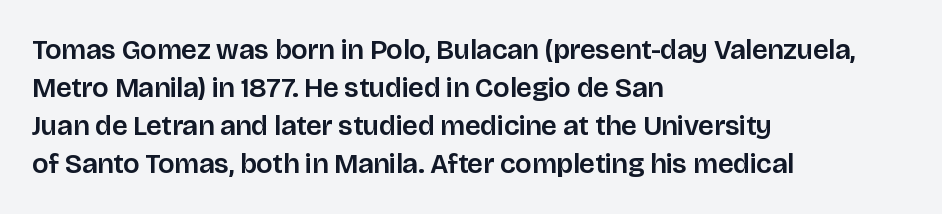
Varying glyph widths throughout — classic text-font behaviour. How are the letters spaced? Ordinarily, with no added tracking. This sample is left-justified, so line endings fall wherever the words run out. Words float on clear page, feet unadorned. The line-height multiplier appears to be the usual default.
